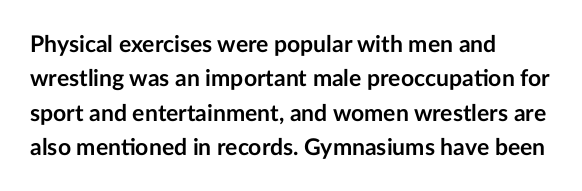
Q: Is the text bold? A: Yes.
Q: Is the text italic (slanted)? A: No, it is upright.
Q: Is the text underlined? A: No.
Q: How is the paragraph aligned? A: Left-aligned.
Q: Is the spacing between letters normal or unusually wide? A: Normal.
Q: Is the spacing between lines tight, normal or loose? A: Normal.
